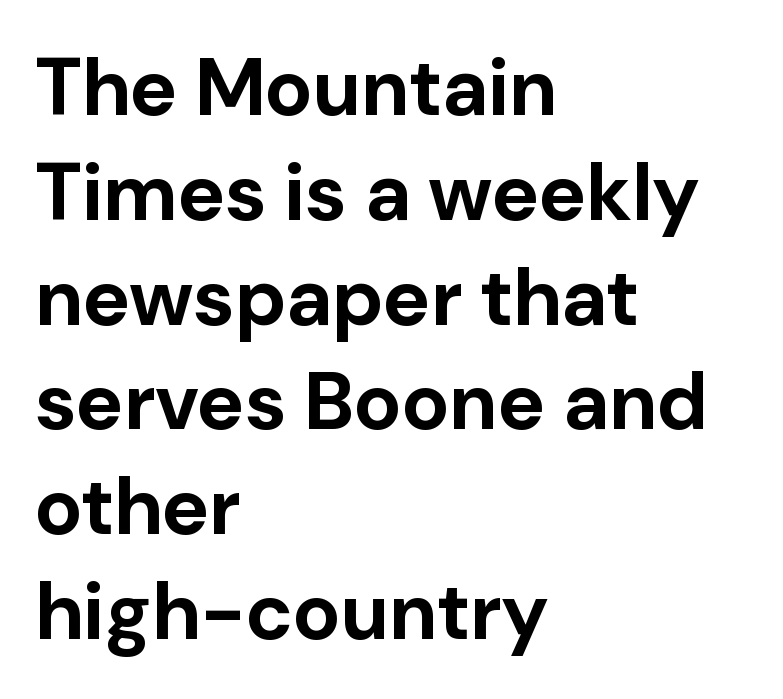
The image shows 80 px bold sans-serif type, upright; set left-aligned, normal line spacing (1.31x), normal letter spacing, not underlined; low stroke contrast and a medium x-height.
